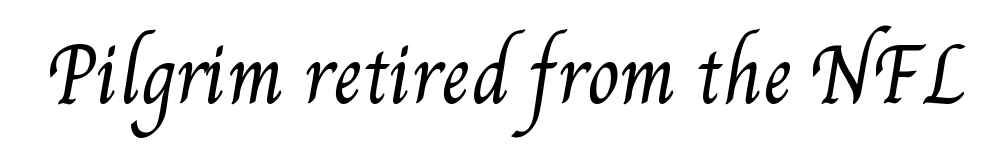
The image shows 74 px regular-weight, condensed type; set normal letter spacing, not underlined; medium stroke contrast and a small x-height.
